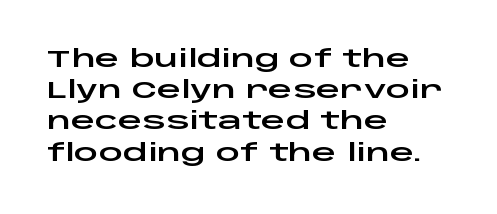
Q: Is the text italic (slanted)? A: No, it is upright.
Q: Is the text underlined? A: No.
Q: How is the paragraph aligned? A: Left-aligned.
Q: Is the spacing between letters normal or unusually wide? A: Normal.
Q: Is the spacing between lines tight, normal or loose? A: Normal.
